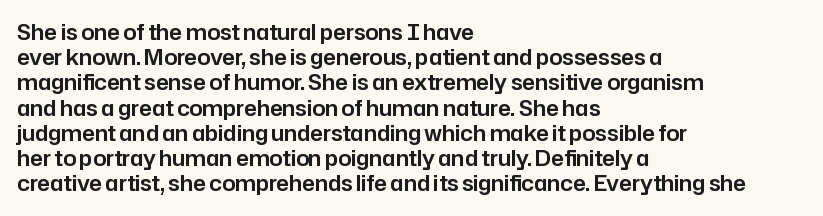
Posture: straight, roman, zero tilt. A clean baseline with only descenders dipping below it. Does the copy run flush right? No — it runs flush left. Tracking value appears to be zero — textbook default spacing.
